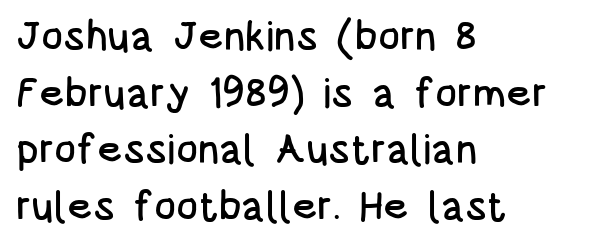
{"serif": "no", "italic": "no", "width": "condensed", "stroke_contrast": "low", "x_height": "large", "monospaced": "no", "underline": "no", "align": "left", "line_spacing": "normal", "line_spacing_ratio": 1.38, "letter_spacing": "normal", "letter_spacing_em": 0.0, "glyph_px": 41}
